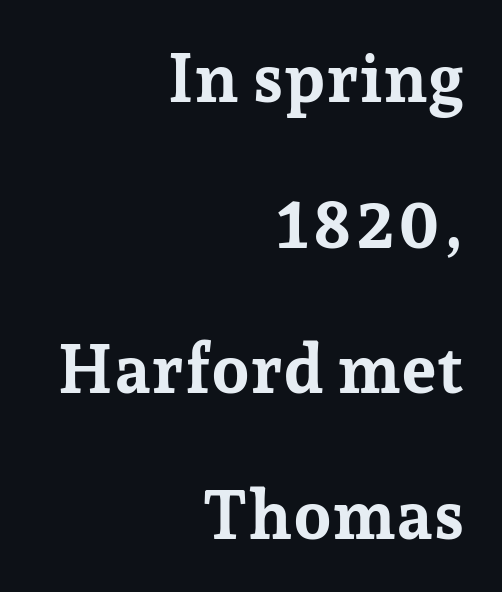
The image shows 68 px bold serif type, upright; set right-aligned, loose line spacing (2.14x), normal letter spacing, not underlined; low stroke contrast and a medium x-height.
